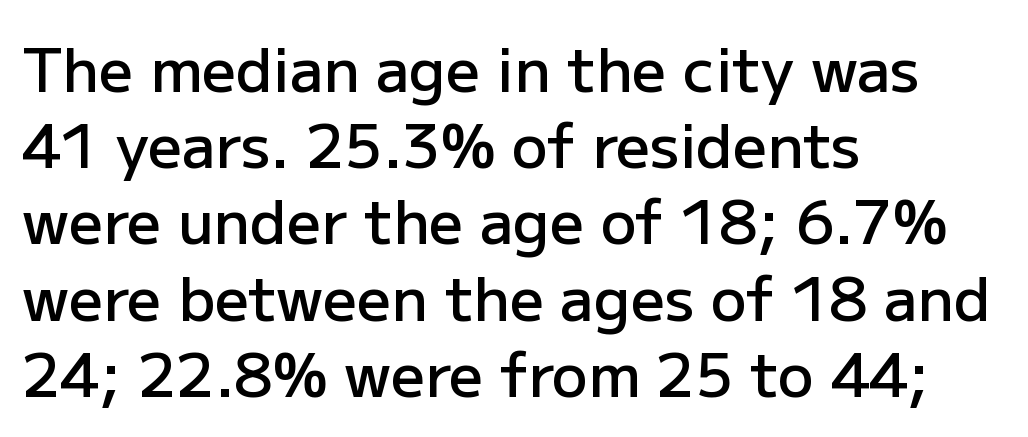
{"serif": "no", "italic": "no", "bold": "semi", "weight": "semibold", "width": "normal", "stroke_contrast": "low", "x_height": "medium", "monospaced": "no", "underline": "no", "align": "left", "line_spacing": "normal", "line_spacing_ratio": 1.27, "letter_spacing": "normal", "letter_spacing_em": 0.0, "glyph_px": 60}
